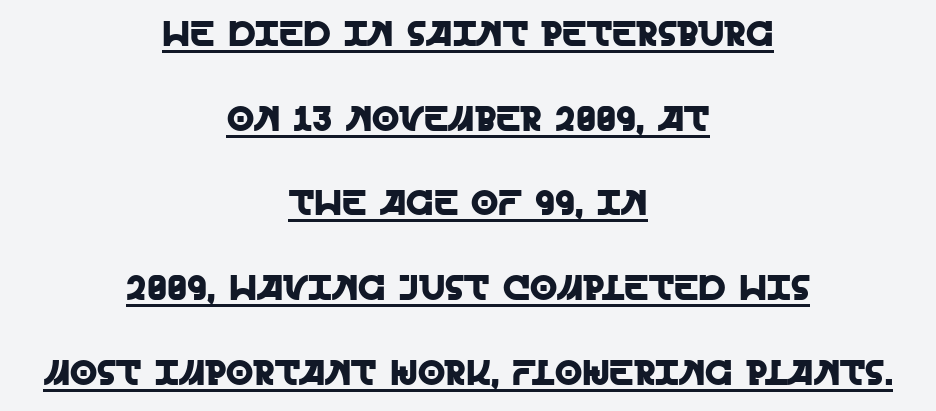
Posture: straight, roman, zero tilt. This block would shrink considerably if given ordinary leading; it's expanded now. Words appear dense and cohesive because spacing is normal. The face used here is proportionally spaced, like ordinary book or web type. One-word summary of the alignment: center. The font family rendered here belongs to the sans-serif group.
